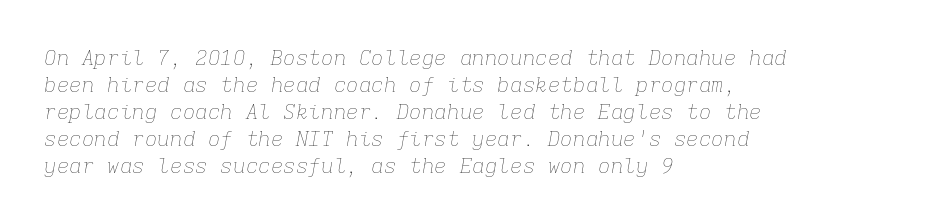
{"italic": "yes", "lean": "right", "slant_degrees": 9, "bold": "no", "underline": "no", "align": "left", "line_spacing": "normal", "line_spacing_ratio": 1.28, "letter_spacing": "normal", "letter_spacing_em": 0.0, "glyph_px": 21}
